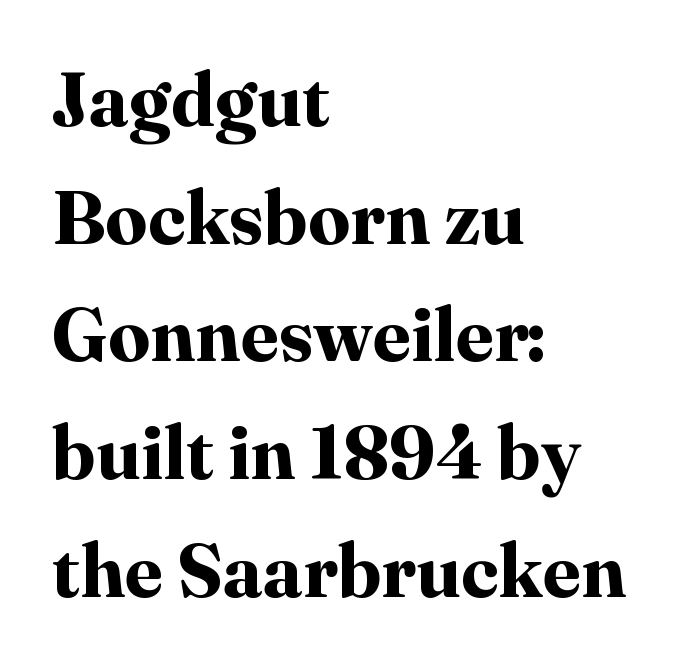
Q: Is the text bold? A: Yes.
Q: Is the text italic (slanted)? A: No, it is upright.
Q: Is the typeface a serif or a sans-serif typeface? A: Serif.
Q: Is the text underlined? A: No.
Q: How is the paragraph aligned? A: Left-aligned.
Q: Is the spacing between letters normal or unusually wide? A: Normal.
Q: Is the spacing between lines tight, normal or loose? A: Normal.
Q: Width (condensed, normal, or wide)? A: Normal.
Q: Stroke contrast? A: High.
Q: x-height? A: Medium.
Q: Monospaced? A: No.
